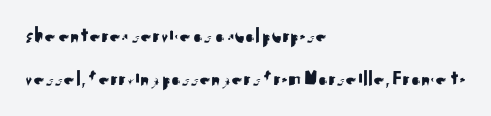
The passage shown has conventional tracking throughout. What's the leading like? Stretched, with rows far apart. The font's upright variant was chosen for this text. The text block is weighted toward the left margin, trailing off unevenly rightward. Honestly, there is no underline to notice here at all.
